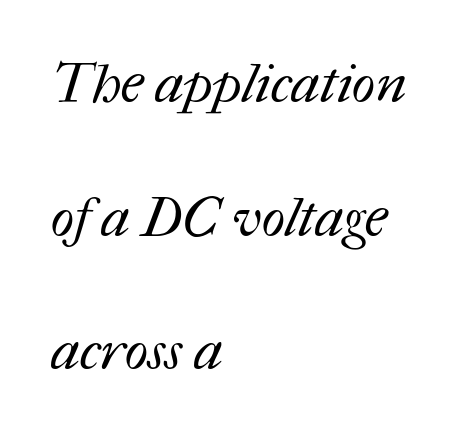
The passage shown stacks its lines with a broad gap. The font sits on the lighter half of the weight spectrum, regular included. Every row of glyphs begins at an identical x-position on the left. No extra tracking has been applied to these lines. The passage shown is not underscored anywhere.
